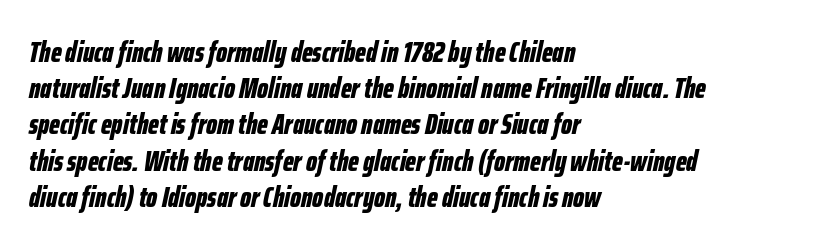
The space between consecutive lines is moderate. Typeset ragged right — the left edge is the straight one. Is the type slanted? Yes — the strokes lean at a clear angle. The glyphs are unaccompanied by any horizontal stroke below them.
